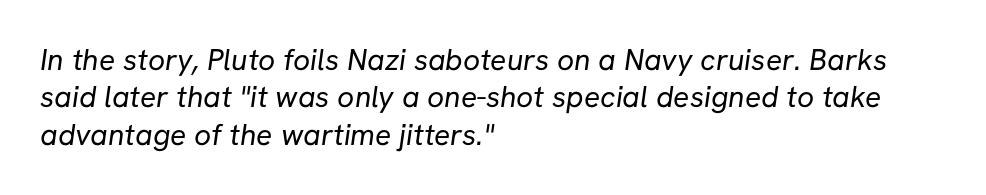
{"serif": "no", "bold": "no", "weight": "regular", "width": "normal", "stroke_contrast": "low", "x_height": "medium", "monospaced": "no", "underline": "no", "align": "left", "line_spacing": "normal", "line_spacing_ratio": 1.25, "letter_spacing": "normal", "letter_spacing_em": 0.0, "glyph_px": 30}
